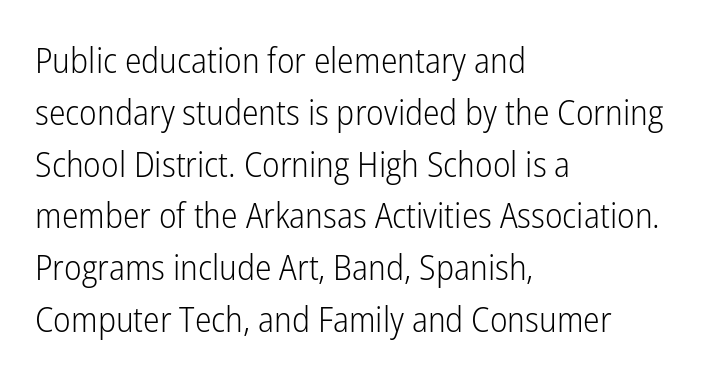
The line-height multiplier appears to be the usual default. The characters are drawn with everyday or finer stroke widths. A typesetter would mark this as roman, not italic. The type is set solid horizontally, with unmodified tracking.
